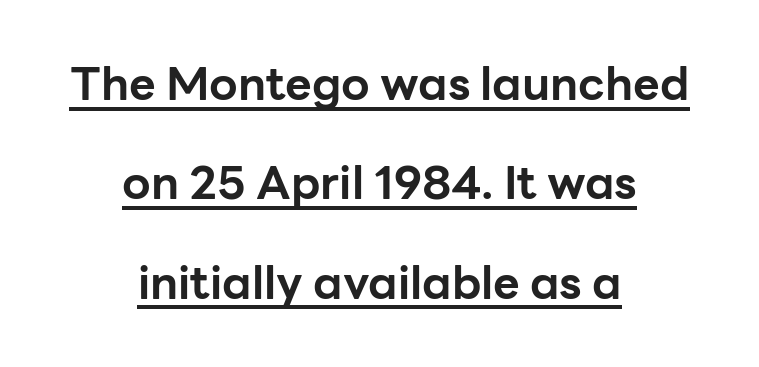
{"serif": "no", "italic": "no", "bold": "yes", "weight": "bold", "width": "normal", "stroke_contrast": "low", "x_height": "medium", "monospaced": "no", "underline": "yes", "align": "center", "line_spacing": "loose", "line_spacing_ratio": 2.16, "letter_spacing": "normal", "letter_spacing_em": 0.0, "glyph_px": 46}
